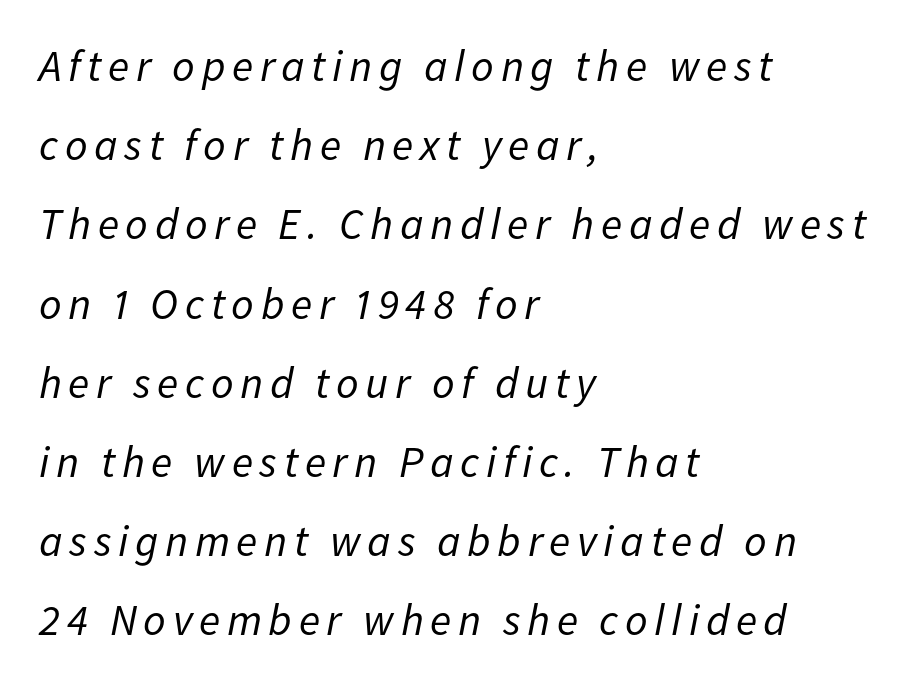
Q: Is the text bold? A: No.
Q: Is the text italic (slanted)? A: Yes, it leans right by about 11 degrees.
Q: Is the text underlined? A: No.
Q: How is the paragraph aligned? A: Left-aligned.
Q: Width (condensed, normal, or wide)? A: Normal.
Q: Stroke contrast? A: Low.
Q: x-height? A: Medium.
Q: Monospaced? A: No.
